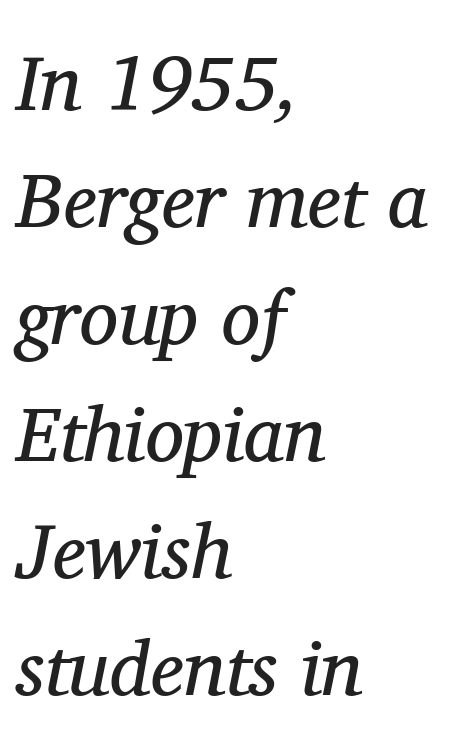
{"serif": "yes", "italic": "yes", "lean": "right", "slant_degrees": 11, "bold": "no", "weight": "regular", "width": "normal", "stroke_contrast": "medium", "x_height": "medium", "monospaced": "no", "underline": "no", "align": "left", "line_spacing": "normal", "line_spacing_ratio": 1.5, "letter_spacing": "normal", "letter_spacing_em": 0.0, "glyph_px": 78}
